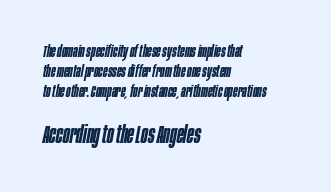
Honestly, there is no underline to notice here at all. If you drew a ruler down the left edge, every line would touch it. Typesetter's note: demi weight, one step under bold. Bigger letters appear in the bottom chunk; the top chunk is reduced. The axis of the letterforms is tilted away from vertical.
